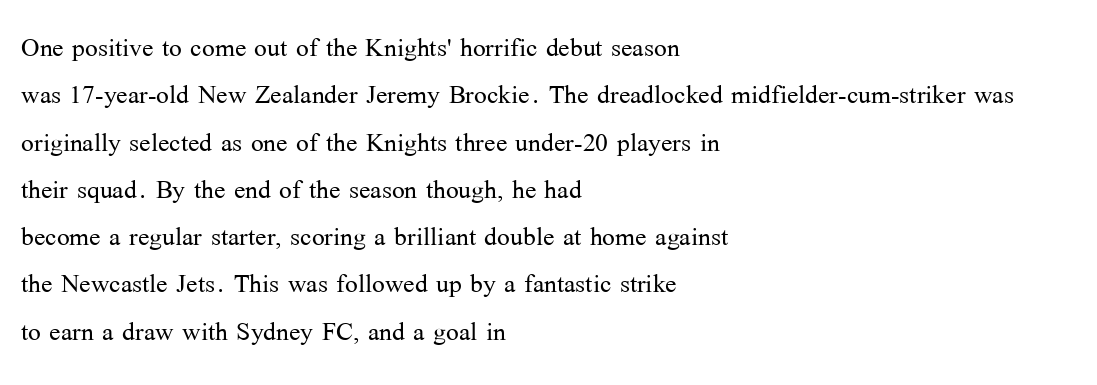
{"serif": "yes", "italic": "no", "bold": "no", "weight": "light", "width": "normal", "stroke_contrast": "medium", "x_height": "medium", "monospaced": "no", "underline": "no", "align": "left", "line_spacing": "normal", "line_spacing_ratio": 1.39, "letter_spacing": "normal", "letter_spacing_em": 0.0, "glyph_px": 34}
